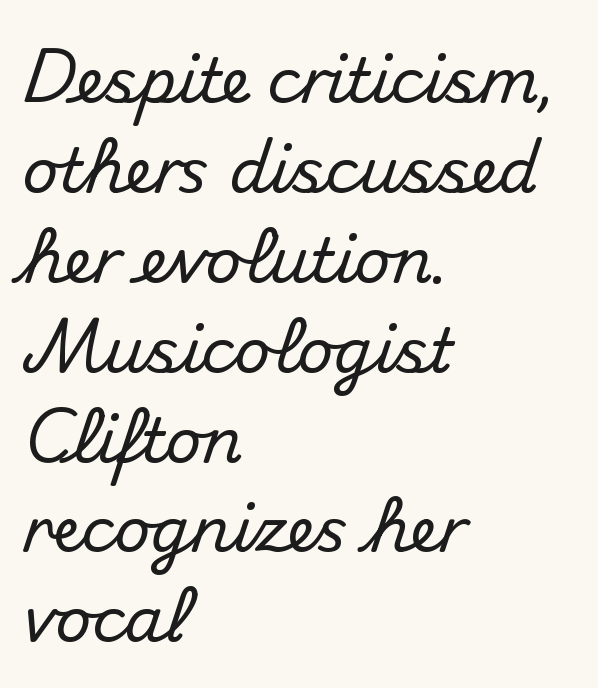
Q: Is the text italic (slanted)? A: Yes.
Q: Is the typeface a serif or a sans-serif typeface? A: Sans-serif.
Q: Is the text underlined? A: No.
Q: How is the paragraph aligned? A: Left-aligned.
Q: Is the spacing between letters normal or unusually wide? A: Normal.
Q: Is the spacing between lines tight, normal or loose? A: Normal.
Q: Width (condensed, normal, or wide)? A: Normal.
Q: Stroke contrast? A: Medium.
Q: x-height? A: Small.
Q: Monospaced? A: No.
